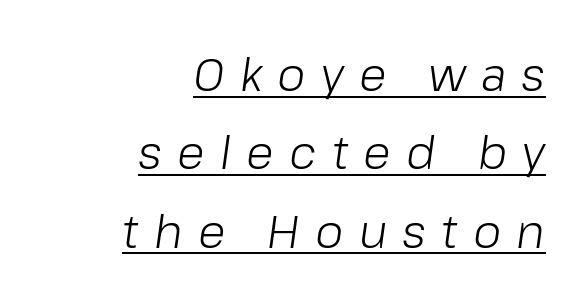
Short and long lines alike share a common ending point at right. Each line of the rendering has a horizontal stroke beneath the glyphs. Tracking here is generous; glyphs stand well apart from one another. Every character sits at an angle, as italics do.
